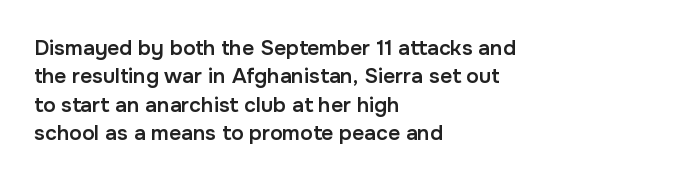
The lines are quadded left. Quick note: not italic, upright. Heft: intermediate — a semibold. Letter spacing: default. Each row of text sits above clean, open space.
